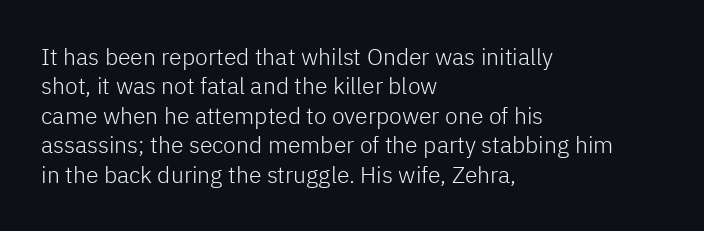
The image shows 23 px text type, upright; set left-aligned, normal line spacing (1.28x), normal letter spacing, not underlined.
